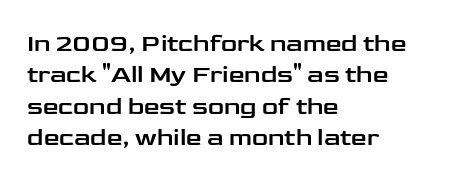
{"italic": "no", "underline": "no", "align": "left", "line_spacing": "normal", "line_spacing_ratio": 1.26, "letter_spacing": "normal", "letter_spacing_em": 0.0, "glyph_px": 25}
